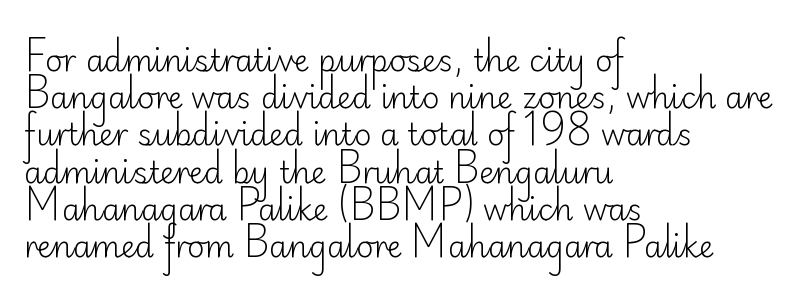
The image shows 30 px light sans-serif type, upright; set left-aligned, line spacing 1.24x, normal letter spacing, not underlined; low stroke contrast and a small x-height.
